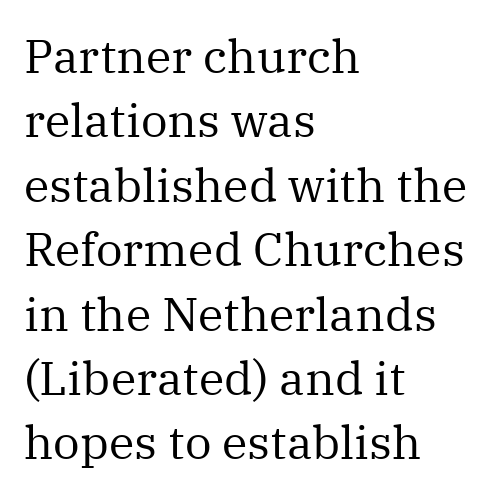
{"serif": "yes", "italic": "no", "bold": "no", "weight": "regular", "width": "normal", "stroke_contrast": "medium", "x_height": "medium", "monospaced": "no", "underline": "no", "align": "left", "line_spacing": "normal", "line_spacing_ratio": 1.37, "letter_spacing": "normal", "letter_spacing_em": 0.0, "glyph_px": 47}
